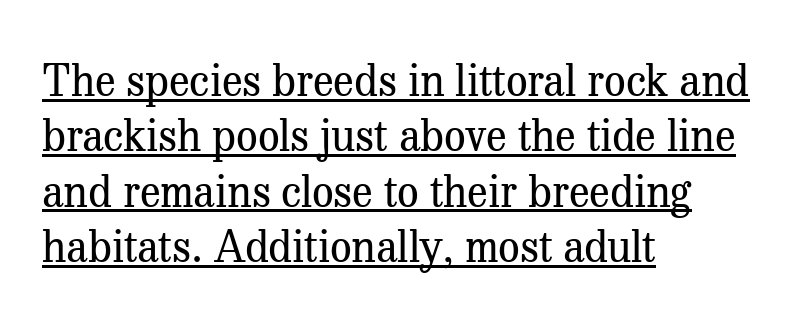
Ink coverage per letter is moderate at most. This sample has the flowing, uneven cadence of proportional lettering. To sum up the face: it has serifs. A typographer would call this underscored text.
